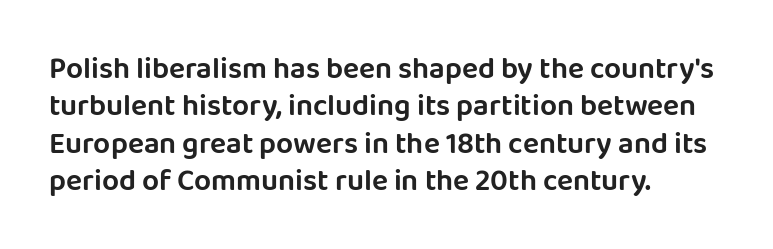
{"serif": "no", "italic": "no", "width": "normal", "stroke_contrast": "low", "x_height": "large", "monospaced": "no", "underline": "no", "align": "left", "line_spacing": "normal", "line_spacing_ratio": 1.25, "letter_spacing": "normal", "letter_spacing_em": 0.0, "glyph_px": 30}
